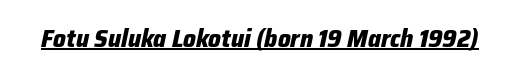
Q: Is the text bold? A: Yes.
Q: Is the text italic (slanted)? A: Yes, it leans right by about 12 degrees.
Q: Is the text underlined? A: Yes.
Q: Is the spacing between letters normal or unusually wide? A: Normal.
